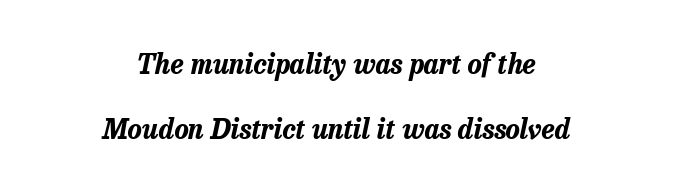
The image shows 27 px bold type, italic (leaning right); set centered, loose line spacing (2.4x), normal letter spacing, not underlined.
